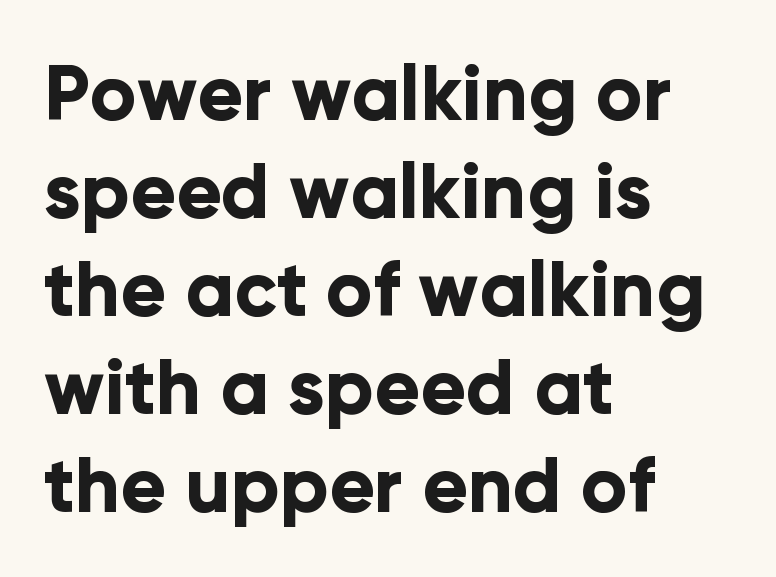
The image shows 76 px bold sans-serif type, upright; set left-aligned, normal line spacing (1.29x), normal letter spacing, not underlined; low stroke contrast and a medium x-height.
